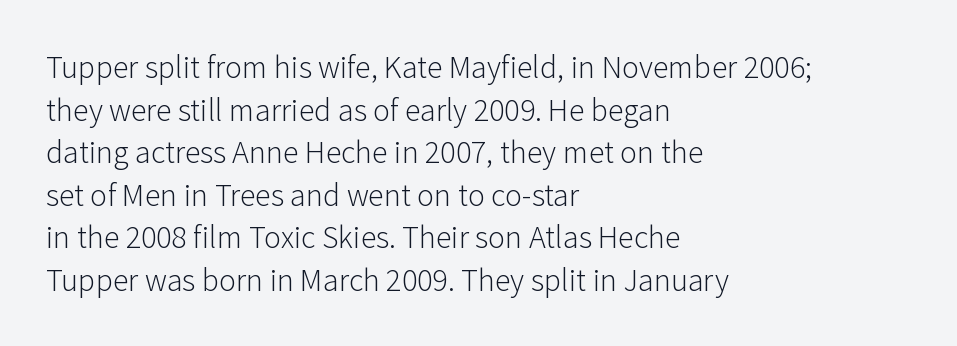
{"serif": "no", "italic": "no", "bold": "no", "weight": "light", "width": "normal", "stroke_contrast": "low", "x_height": "medium", "monospaced": "no", "underline": "no", "align": "left", "line_spacing": "normal", "line_spacing_ratio": 1.33, "letter_spacing": "normal", "letter_spacing_em": 0.0, "glyph_px": 32}
